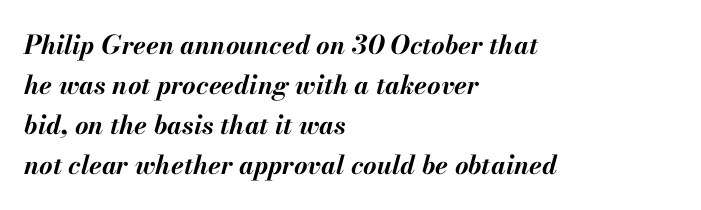
Q: Is the text bold? A: Yes.
Q: Is the text italic (slanted)? A: Yes, it leans right by about 13 degrees.
Q: Is the text underlined? A: No.
Q: How is the paragraph aligned? A: Left-aligned.
Q: Is the spacing between letters normal or unusually wide? A: Normal.
Q: Is the spacing between lines tight, normal or loose? A: Normal.
